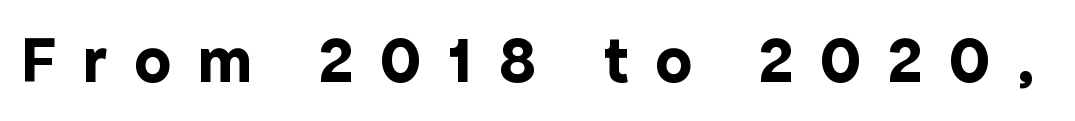
Spacing verdict: proportional, widths tailored to each character. Any mark beneath the type? The region is blank. What kind of face is this? One without serifs — a sans. The horizontal fit of the characters is loose and conspicuously gappy. Students, this is bold: see how much ink each stroke carries.
